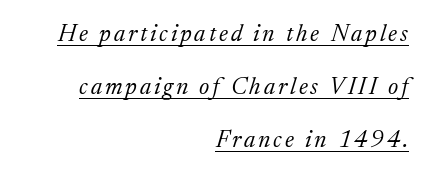
The image shows 24 px text type, italic (leaning right); set right-aligned, loose line spacing (2.21x), underlined.
